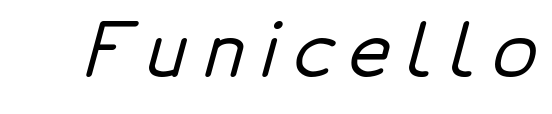
The image shows 73 px sans-serif type; set unusually wide letter spacing (+0.22 em), not underlined; low stroke contrast and a medium x-height.
